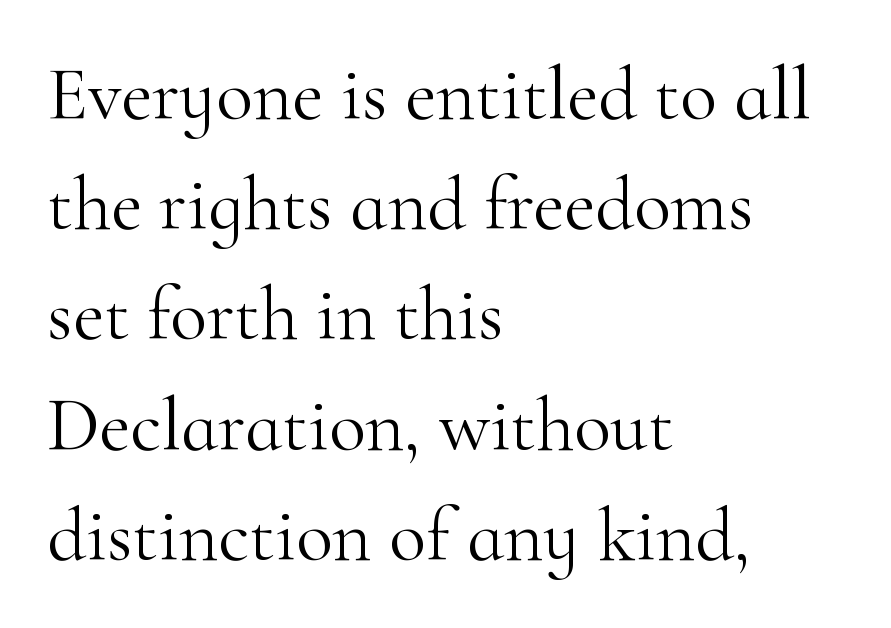
The zone under the glyphs is completely vacant. This sample uses an upright cut, with every glyph sitting square on the baseline. Think of a printed novel: that variable character pitch is what you see here. Whoever set this chose a conventional vertical rhythm. Stroke terminals: seriffed.
